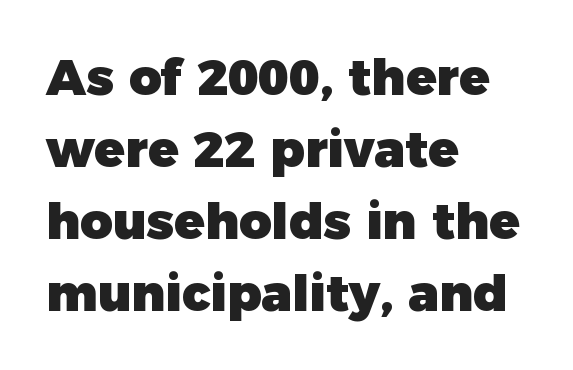
{"serif": "no", "italic": "no", "bold": "yes", "weight": "heavy", "width": "normal", "stroke_contrast": "low", "x_height": "medium", "monospaced": "no", "underline": "no", "align": "left", "line_spacing": "normal", "line_spacing_ratio": 1.44, "letter_spacing": "normal", "letter_spacing_em": 0.0, "glyph_px": 50}
